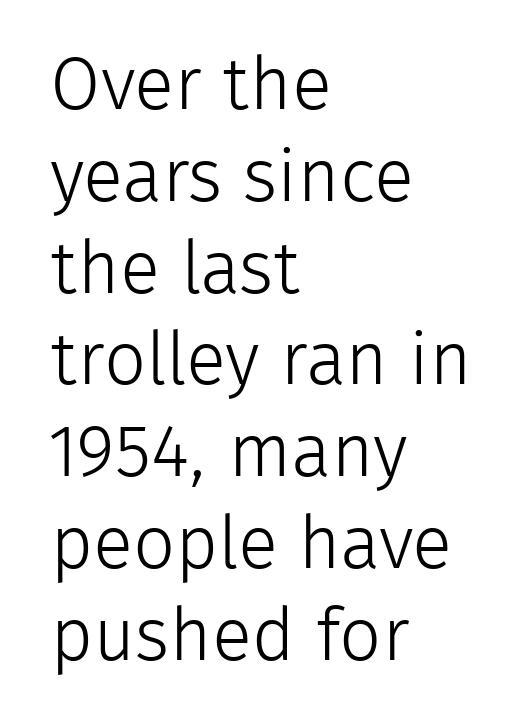
The image shows 74 px light sans-serif type, upright; set left-aligned, line spacing 1.24x, normal letter spacing, not underlined; low stroke contrast and a medium x-height.
